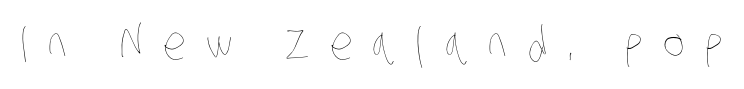
Q: Is the text bold? A: No.
Q: Is the text underlined? A: No.
Q: Is the spacing between letters normal or unusually wide? A: Unusually wide.
Q: Width (condensed, normal, or wide)? A: Condensed.
Q: Stroke contrast? A: Low.
Q: x-height? A: Large.
Q: Monospaced? A: No.
